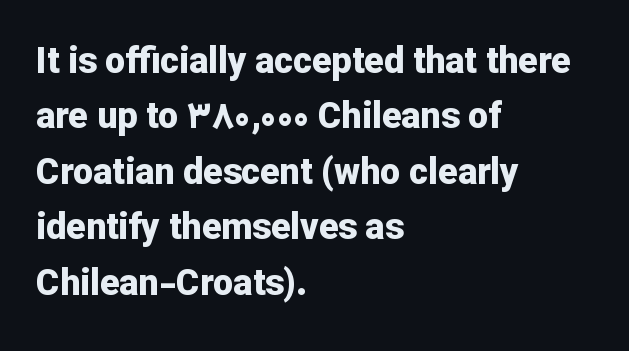
{"serif": "no", "italic": "no", "bold": "yes", "weight": "bold", "width": "normal", "stroke_contrast": "low", "x_height": "medium", "monospaced": "no", "underline": "no", "align": "left", "line_spacing": "normal", "line_spacing_ratio": 1.54, "letter_spacing": "normal", "letter_spacing_em": 0.0, "glyph_px": 36}
